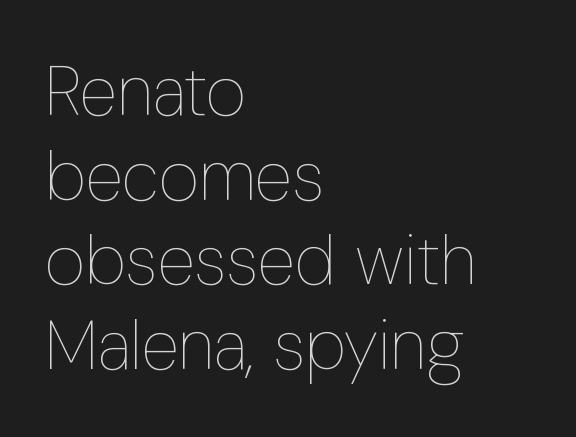
Q: Is the text bold? A: No.
Q: Is the text italic (slanted)? A: No, it is upright.
Q: Is the text underlined? A: No.
Q: How is the paragraph aligned? A: Left-aligned.
Q: Is the spacing between letters normal or unusually wide? A: Normal.
Q: Width (condensed, normal, or wide)? A: Condensed.
Q: Stroke contrast? A: Low.
Q: x-height? A: Medium.
Q: Monospaced? A: No.
